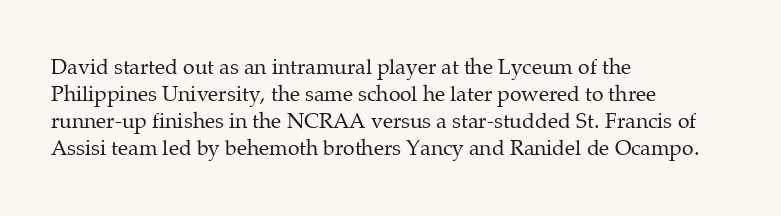
Q: Is the text bold? A: No.
Q: Is the text italic (slanted)? A: No, it is upright.
Q: Is the text underlined? A: No.
Q: How is the paragraph aligned? A: Left-aligned.
Q: Is the spacing between letters normal or unusually wide? A: Normal.
Q: Is the spacing between lines tight, normal or loose? A: Normal.
